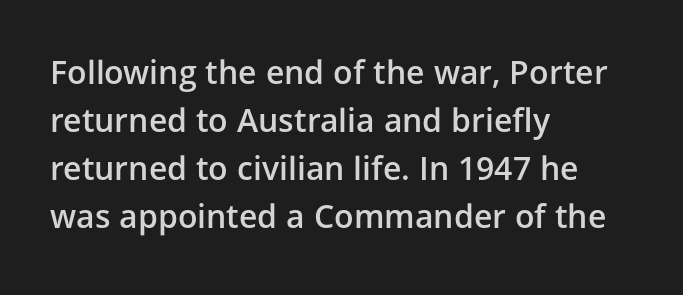
The image shows 32 px semibold sans-serif type, upright; set left-aligned, normal line spacing (1.5x), normal letter spacing, not underlined; low stroke contrast and a medium x-height.
